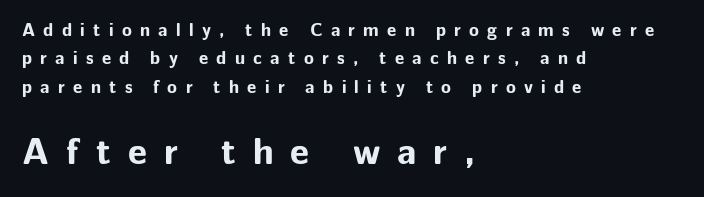
{"serif": "no", "italic": "no", "bold": "yes", "weight": "bold", "width": "normal", "stroke_contrast": "low", "x_height": "medium", "monospaced": "no", "underline": "no", "align": "left", "line_spacing": "normal", "line_spacing_ratio": 1.57, "letter_spacing": "wide", "letter_spacing_em": 0.46, "larger_block": "second", "size_ratio": 2.06, "glyph_px": 37}
